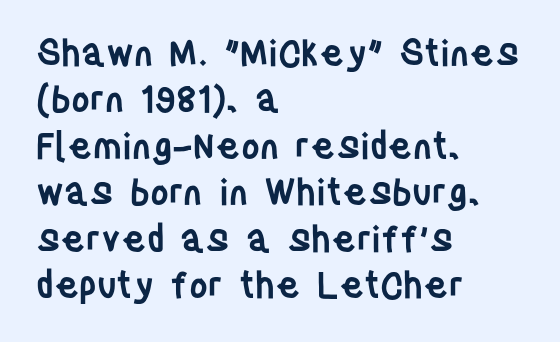
{"serif": "no", "italic": "no", "bold": "semi", "weight": "semibold", "width": "condensed", "stroke_contrast": "low", "x_height": "large", "monospaced": "no", "underline": "no", "align": "left", "line_spacing": "normal", "line_spacing_ratio": 1.29, "letter_spacing": "normal", "letter_spacing_em": 0.0, "glyph_px": 36}
